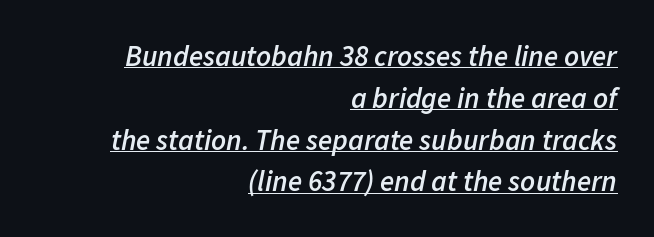
{"italic": "yes", "lean": "right", "slant_degrees": 11, "bold": "semi", "weight": "semibold", "width": "normal", "stroke_contrast": "low", "x_height": "medium", "monospaced": "no", "underline": "yes", "align": "right", "line_spacing": "normal", "line_spacing_ratio": 1.44, "letter_spacing": "normal", "letter_spacing_em": 0.0, "glyph_px": 29}
